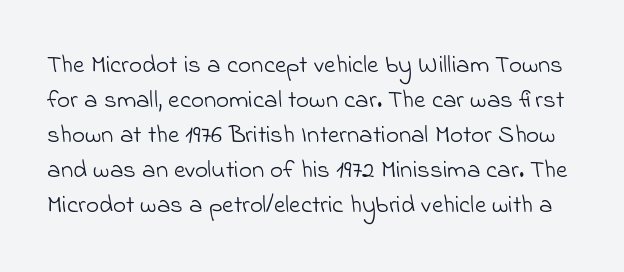
The image shows 25 px text type; set normal line spacing (1.4x), normal letter spacing, not underlined.
